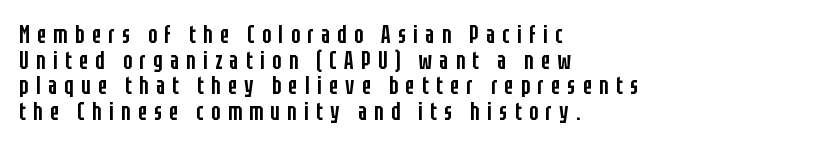
Q: Is the text bold? A: Semi-bold.
Q: Is the text italic (slanted)? A: No, it is upright.
Q: Is the text underlined? A: No.
Q: How is the paragraph aligned? A: Left-aligned.
Q: Is the spacing between letters normal or unusually wide? A: Unusually wide.
Q: Is the spacing between lines tight, normal or loose? A: Tight.
